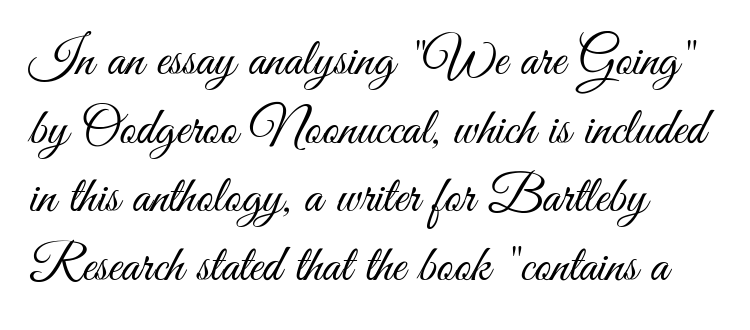
{"serif": "no", "bold": "no", "weight": "light", "width": "condensed", "stroke_contrast": "medium", "x_height": "small", "monospaced": "no", "underline": "no", "align": "left", "line_spacing": "normal", "line_spacing_ratio": 1.32, "letter_spacing": "normal", "letter_spacing_em": 0.0, "glyph_px": 52}
